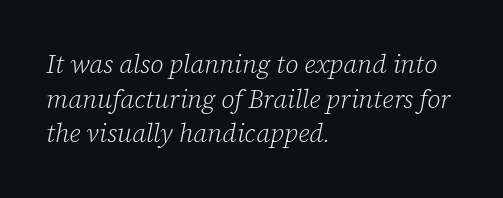
The image shows 26 px text type, italic (leaning right); set left-aligned, normal line spacing (1.33x), normal letter spacing, not underlined.
